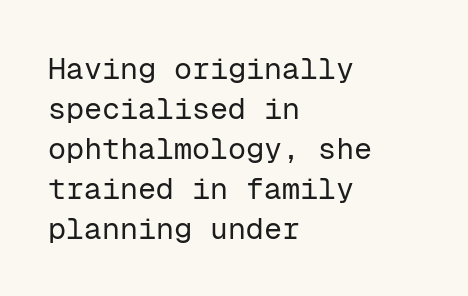
{"serif": "no", "italic": "no", "bold": "no", "weight": "regular", "width": "normal", "stroke_contrast": "low", "x_height": "medium", "monospaced": "yes", "underline": "no", "align": "left", "line_spacing": "normal", "line_spacing_ratio": 1.33, "letter_spacing": "normal", "letter_spacing_em": 0.0, "glyph_px": 30}
